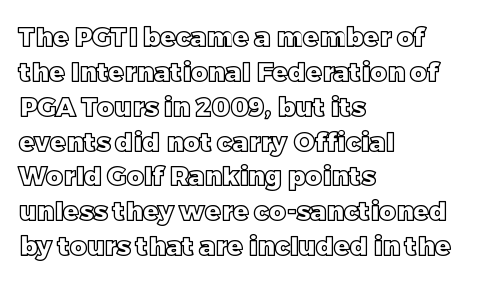
{"italic": "no", "underline": "no", "align": "left", "line_spacing": "normal", "line_spacing_ratio": 1.34, "letter_spacing": "normal", "letter_spacing_em": 0.0, "glyph_px": 26}
